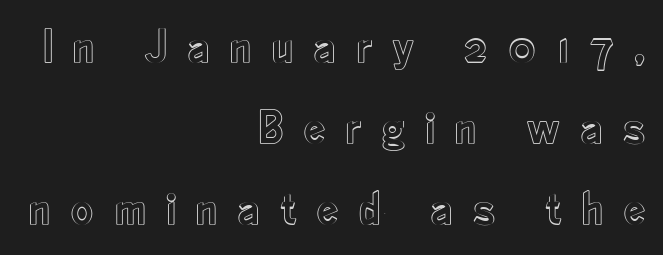
Q: Is the text italic (slanted)? A: No, it is upright.
Q: Is the text underlined? A: No.
Q: How is the paragraph aligned? A: Right-aligned.
Q: Is the spacing between letters normal or unusually wide? A: Unusually wide.
Q: Is the spacing between lines tight, normal or loose? A: Normal.
Q: Width (condensed, normal, or wide)? A: Condensed.
Q: x-height? A: Small.
Q: Monospaced? A: No.
